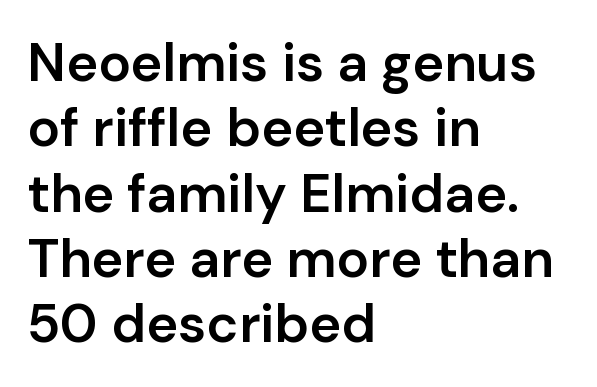
The tracking reads as untouched default to a designer's eye. Every stem runs plumb, perpendicular to the baseline. As a designer I'd log this as weight 600, semibold. Descender tails drop into unmarked territory. Which margin do the lines hug? The left one — the right edge is uneven.
